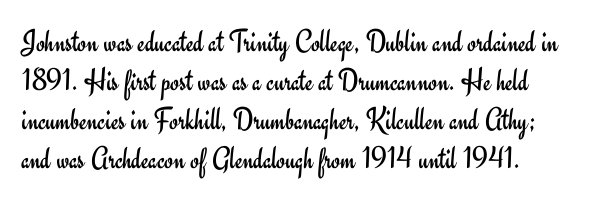
The image shows 32 px regular-weight sans-serif type; set line spacing 1.22x, normal letter spacing, not underlined; low stroke contrast and a small x-height.
